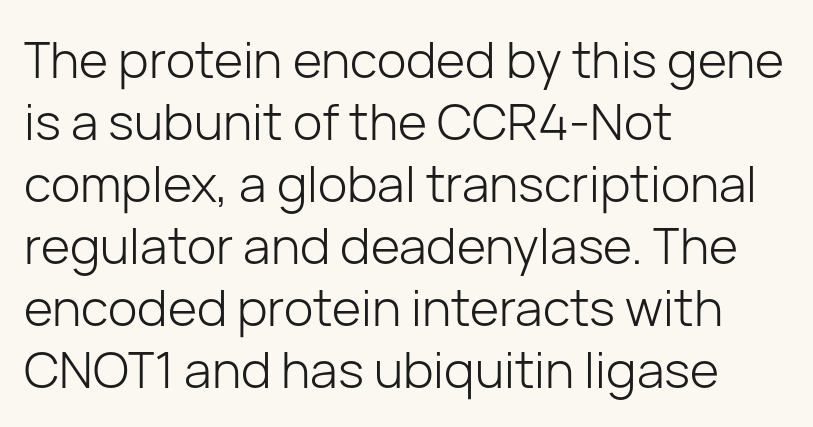
The image shows 50 px light sans-serif type, upright; set left-aligned, line spacing 1.24x, normal letter spacing, not underlined; low stroke contrast and a medium x-height.
